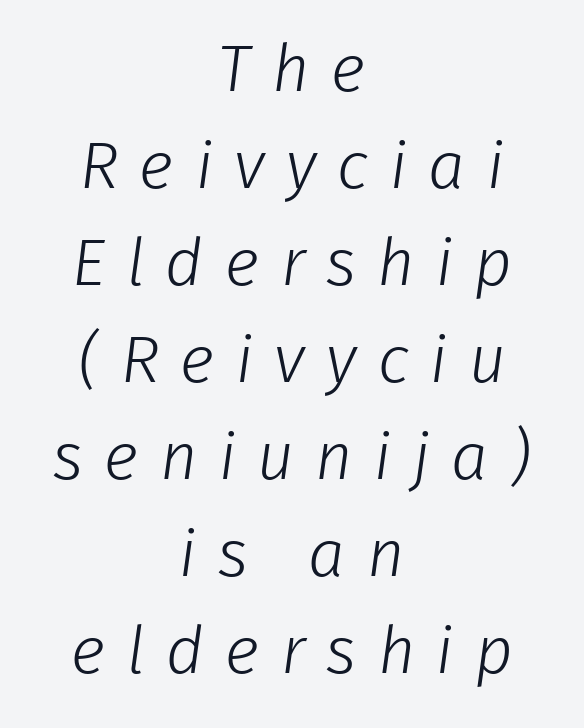
The image shows 66 px light sans-serif type; set centered, normal line spacing (1.47x), unusually wide letter spacing (+0.32 em), not underlined; low stroke contrast and a medium x-height.
